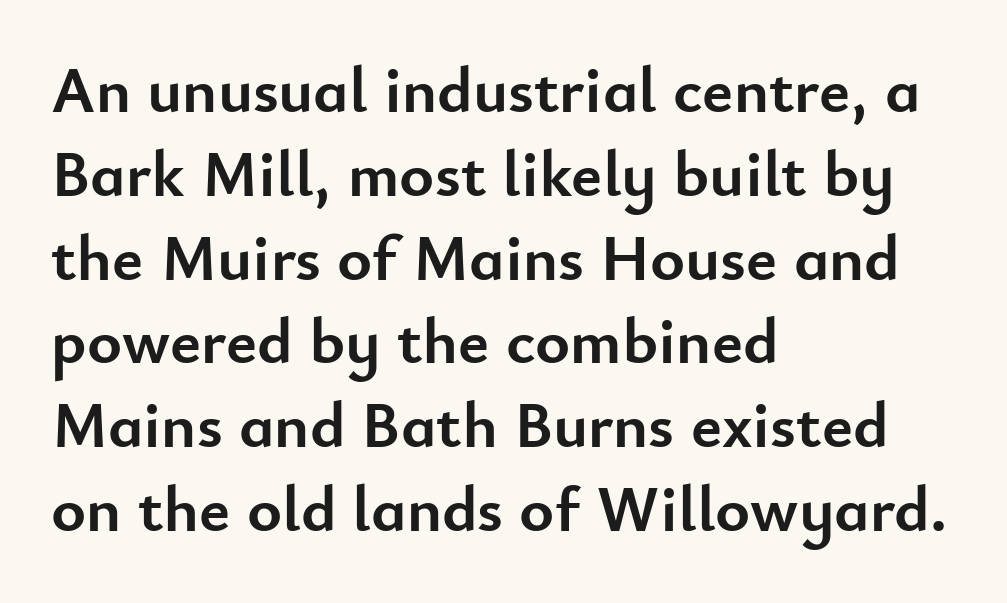
Q: Is the text bold? A: Yes.
Q: Is the text italic (slanted)? A: No, it is upright.
Q: Is the typeface a serif or a sans-serif typeface? A: Sans-serif.
Q: Is the text underlined? A: No.
Q: How is the paragraph aligned? A: Left-aligned.
Q: Is the spacing between letters normal or unusually wide? A: Normal.
Q: Is the spacing between lines tight, normal or loose? A: Normal.
Q: Width (condensed, normal, or wide)? A: Normal.
Q: Stroke contrast? A: Low.
Q: x-height? A: Small.
Q: Monospaced? A: No.
